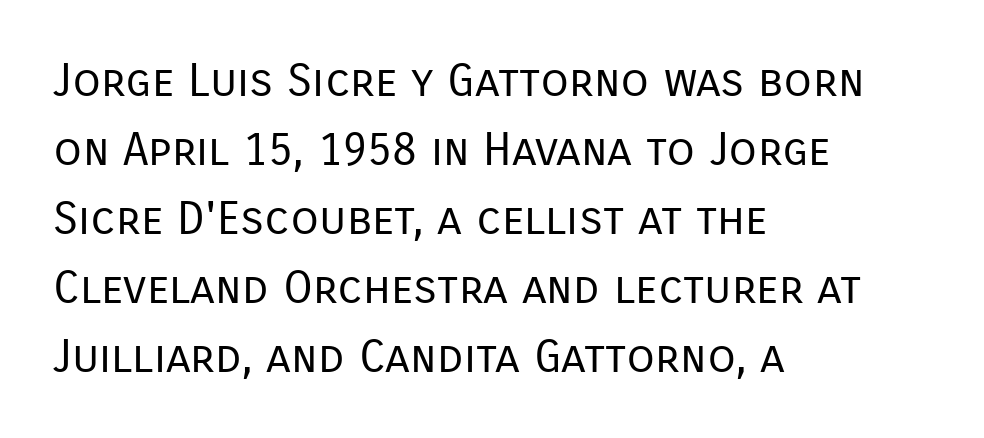
Q: Is the text bold? A: No.
Q: Is the text italic (slanted)? A: No, it is upright.
Q: Is the typeface a serif or a sans-serif typeface? A: Sans-serif.
Q: Is the text underlined? A: No.
Q: How is the paragraph aligned? A: Left-aligned.
Q: Is the spacing between letters normal or unusually wide? A: Normal.
Q: Is the spacing between lines tight, normal or loose? A: Normal.
Q: Width (condensed, normal, or wide)? A: Normal.
Q: Stroke contrast? A: Low.
Q: x-height? A: Medium.
Q: Monospaced? A: No.
